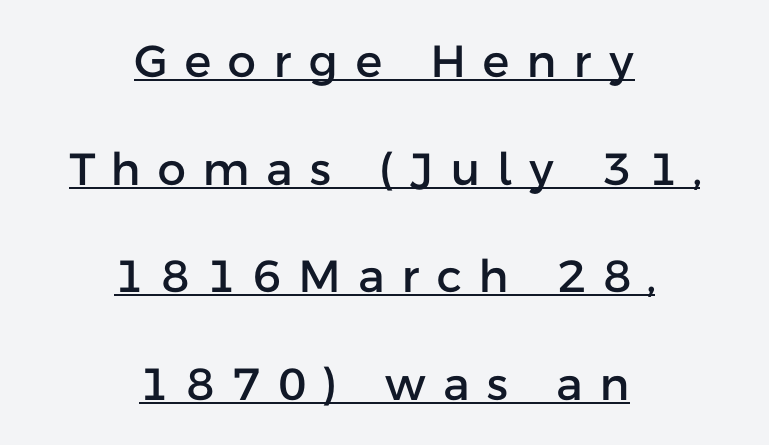
Q: Is the text italic (slanted)? A: No, it is upright.
Q: Is the typeface a serif or a sans-serif typeface? A: Sans-serif.
Q: Is the text underlined? A: Yes.
Q: How is the paragraph aligned? A: Centered.
Q: Is the spacing between letters normal or unusually wide? A: Unusually wide.
Q: Is the spacing between lines tight, normal or loose? A: Loose.
Q: Width (condensed, normal, or wide)? A: Normal.
Q: Stroke contrast? A: Low.
Q: x-height? A: Medium.
Q: Monospaced? A: No.
